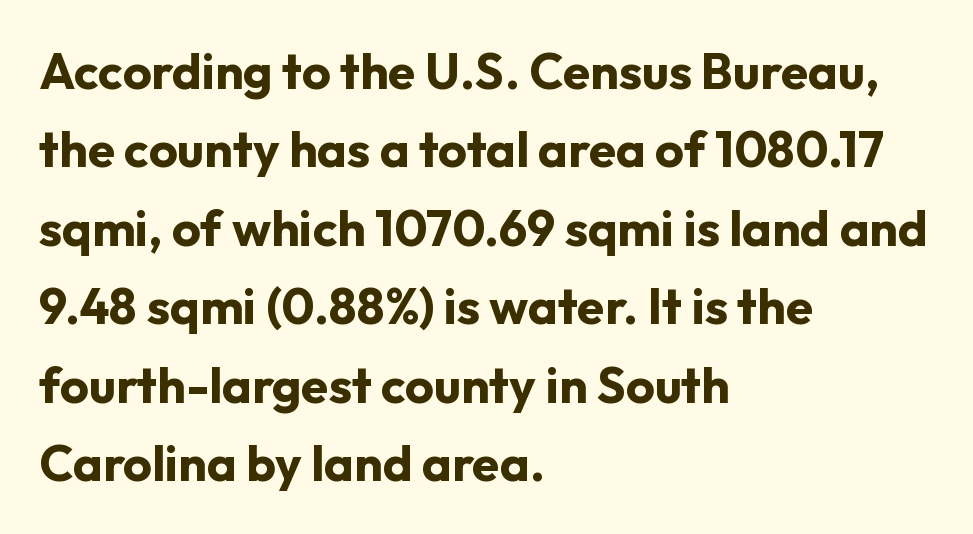
{"serif": "no", "italic": "no", "bold": "yes", "weight": "bold", "width": "normal", "stroke_contrast": "low", "x_height": "medium", "monospaced": "no", "underline": "no", "align": "left", "line_spacing": "normal", "line_spacing_ratio": 1.57, "letter_spacing": "normal", "letter_spacing_em": 0.0, "glyph_px": 50}
